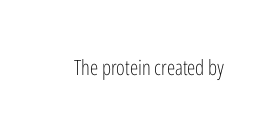
The image shows 21 px text type, upright; set normal letter spacing, not underlined.
